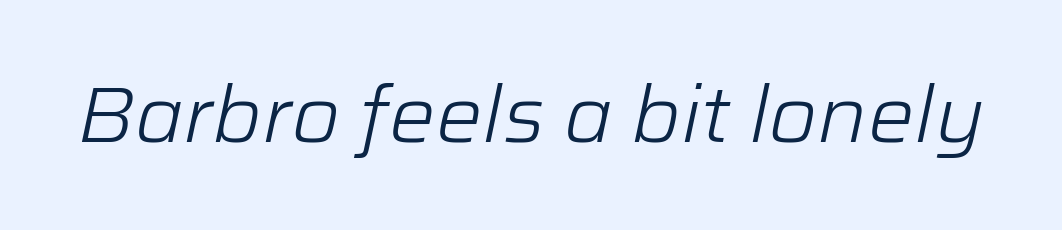
Q: Is the text bold? A: No.
Q: Is the text italic (slanted)? A: Yes, it leans right by about 12 degrees.
Q: Is the text underlined? A: No.
Q: Is the spacing between letters normal or unusually wide? A: Normal.
Q: Width (condensed, normal, or wide)? A: Normal.
Q: Stroke contrast? A: Low.
Q: x-height? A: Medium.
Q: Monospaced? A: No.
